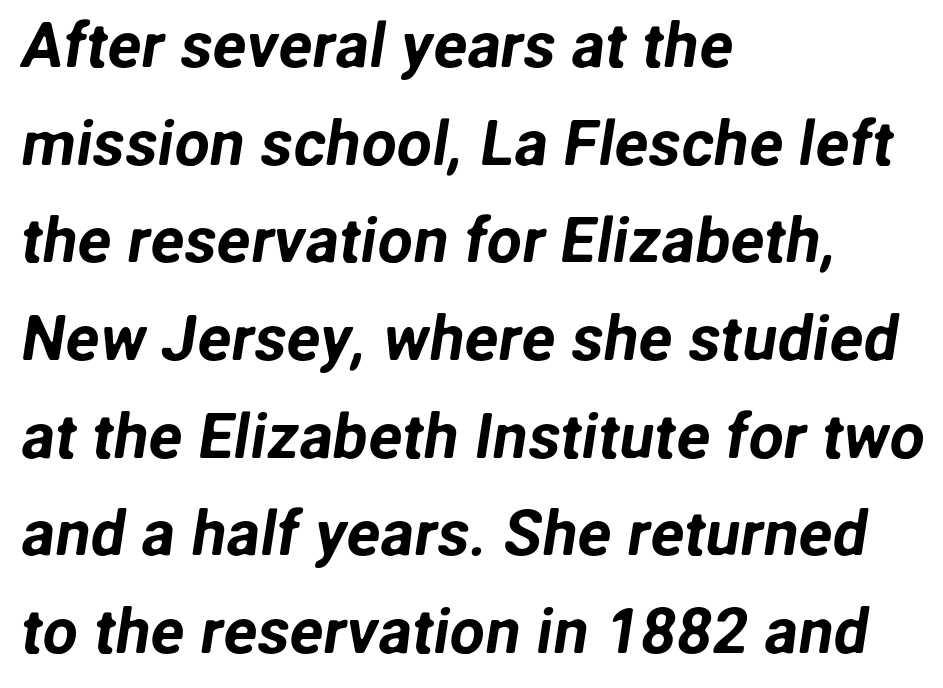
The image shows 63 px sans-serif type; set left-aligned, normal line spacing (1.55x), normal letter spacing, not underlined; low stroke contrast and a medium x-height.
